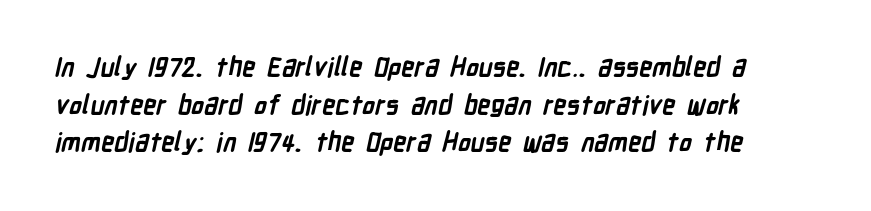
{"bold": "yes", "underline": "no", "align": "left", "line_spacing": "normal", "line_spacing_ratio": 1.45, "letter_spacing": "normal", "letter_spacing_em": 0.0, "glyph_px": 26}
